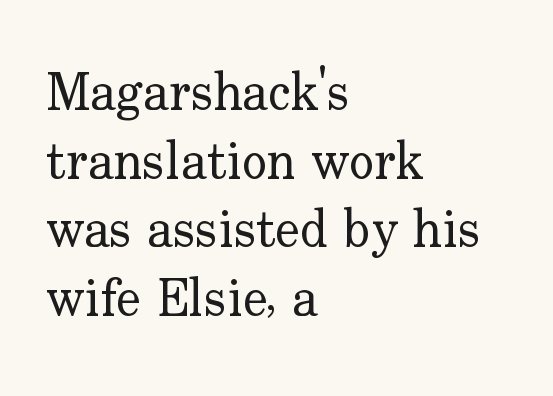
{"serif": "yes", "italic": "no", "bold": "no", "weight": "regular", "width": "normal", "stroke_contrast": "low", "x_height": "small", "monospaced": "no", "underline": "no", "align": "left", "line_spacing": "normal", "line_spacing_ratio": 1.32, "letter_spacing": "normal", "letter_spacing_em": 0.0, "glyph_px": 52}
